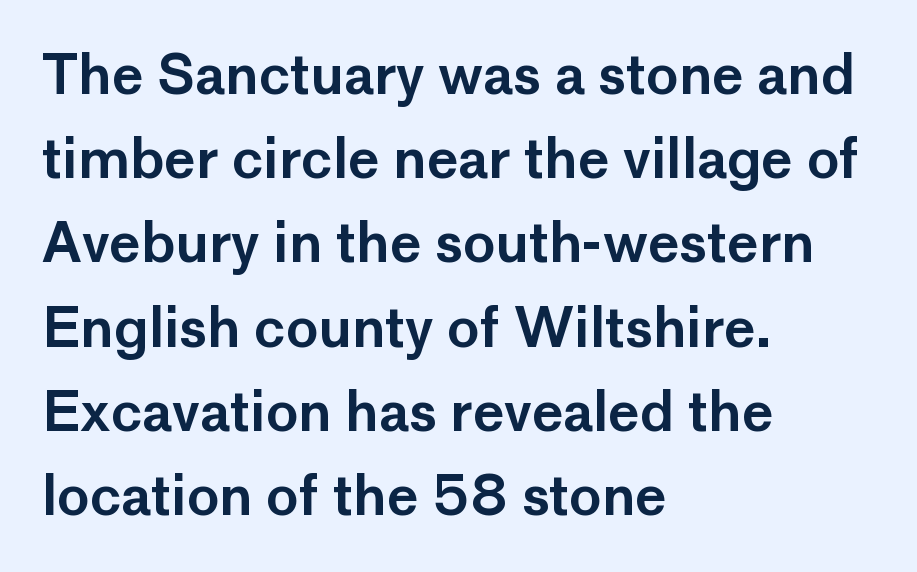
Q: Is the text italic (slanted)? A: No, it is upright.
Q: Is the typeface a serif or a sans-serif typeface? A: Sans-serif.
Q: Is the text underlined? A: No.
Q: How is the paragraph aligned? A: Left-aligned.
Q: Is the spacing between letters normal or unusually wide? A: Normal.
Q: Is the spacing between lines tight, normal or loose? A: Normal.
Q: Width (condensed, normal, or wide)? A: Normal.
Q: Stroke contrast? A: Low.
Q: x-height? A: Medium.
Q: Monospaced? A: No.
